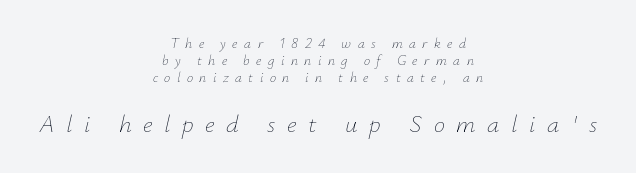
{"italic": "yes", "lean": "right", "slant_degrees": 12, "bold": "no", "underline": "no", "align": "center", "line_spacing_ratio": 1.23, "letter_spacing": "wide", "letter_spacing_em": 0.46, "larger_block": "second", "size_ratio": 1.79, "glyph_px": 25}
